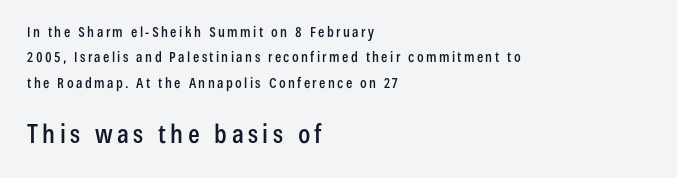
{"italic": "no", "underline": "no", "align": "left", "line_spacing_ratio": 1.82, "larger_block": "second", "size_ratio": 1.86, "glyph_px": 26}
